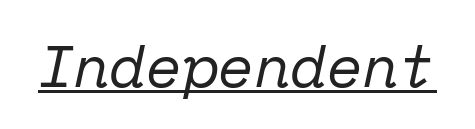
Note: serifs present on the glyphs. Compared with undecorated copy, this sample adds a rule below the words. Stroke mass is kept to a normal reading level or below. Do the characters align in a grid? Yes, the font is monospaced. The letters are slanted; this is an italic face.
